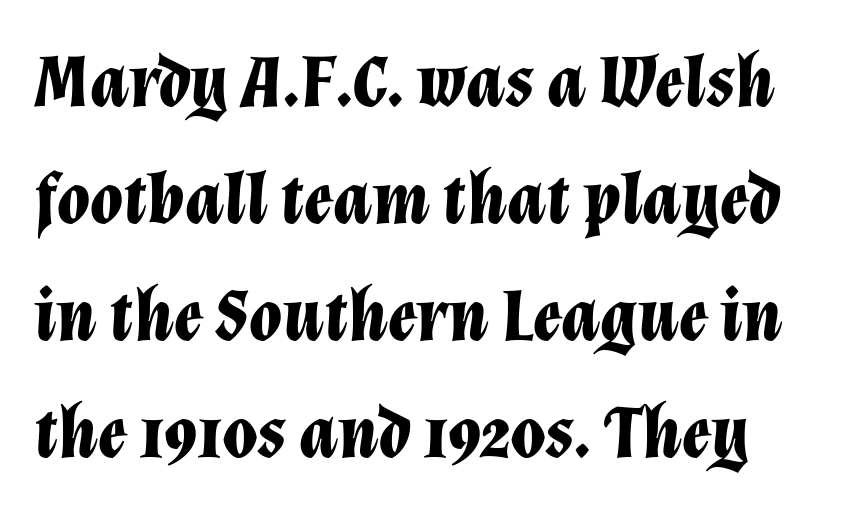
Is the type bold? Yes — the strokes are clearly thick and heavy. How would I describe the line gaps? Plain and ordinary. Does the lettering tilt? It does — this is italic. A typesetter would call this proportional, since set widths differ per character. Students, note that the glyphs here touch the page at normal intervals. This rendering features lettering with no underline.
